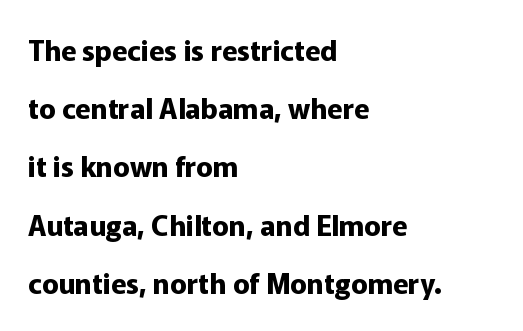
Q: Is the text bold? A: Yes.
Q: Is the text italic (slanted)? A: No, it is upright.
Q: Is the typeface a serif or a sans-serif typeface? A: Sans-serif.
Q: Is the text underlined? A: No.
Q: How is the paragraph aligned? A: Left-aligned.
Q: Is the spacing between letters normal or unusually wide? A: Normal.
Q: Is the spacing between lines tight, normal or loose? A: Loose.
Q: Width (condensed, normal, or wide)? A: Normal.
Q: Stroke contrast? A: Low.
Q: x-height? A: Medium.
Q: Monospaced? A: No.
